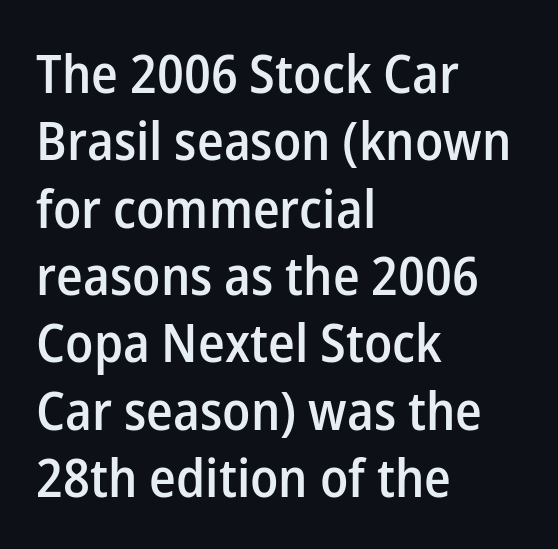
The image shows 53 px semibold sans-serif type, upright; set left-aligned, normal line spacing (1.27x), normal letter spacing, not underlined; low stroke contrast and a medium x-height.
